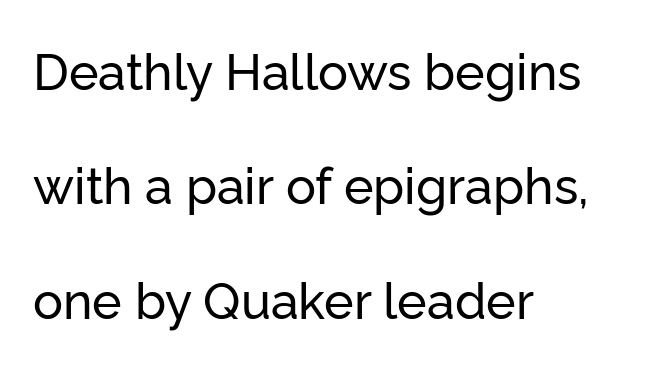
The image shows 50 px sans-serif type, upright; set left-aligned, loose line spacing (2.29x), normal letter spacing, not underlined; low stroke contrast and a medium x-height.
